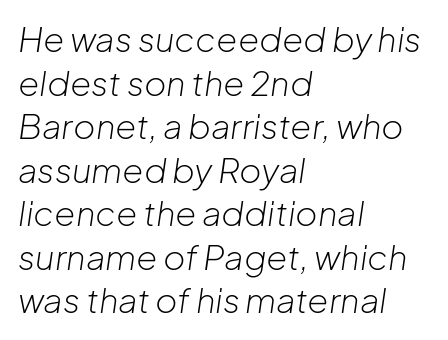
{"italic": "yes", "lean": "right", "slant_degrees": 8, "bold": "no", "weight": "light", "width": "normal", "stroke_contrast": "low", "x_height": "medium", "monospaced": "no", "underline": "no", "align": "left", "line_spacing": "normal", "line_spacing_ratio": 1.28, "letter_spacing": "normal", "letter_spacing_em": 0.0, "glyph_px": 34}
